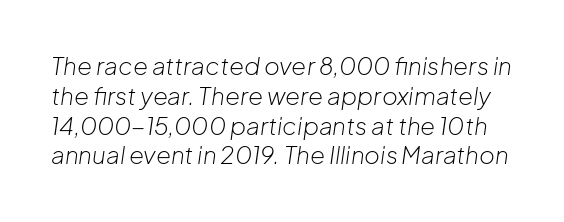
The rendering applies a slant to the glyphs. The typesetting does not lean heavy: it is not bold. Characters follow at the spacing the type designer built in. The foot of each line stays bare and open.
